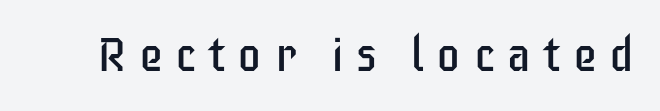
{"serif": "no", "italic": "no", "bold": "no", "weight": "regular", "width": "condensed", "stroke_contrast": "low", "x_height": "large", "monospaced": "no", "underline": "no", "letter_spacing": "wide", "letter_spacing_em": 0.27, "glyph_px": 48}
